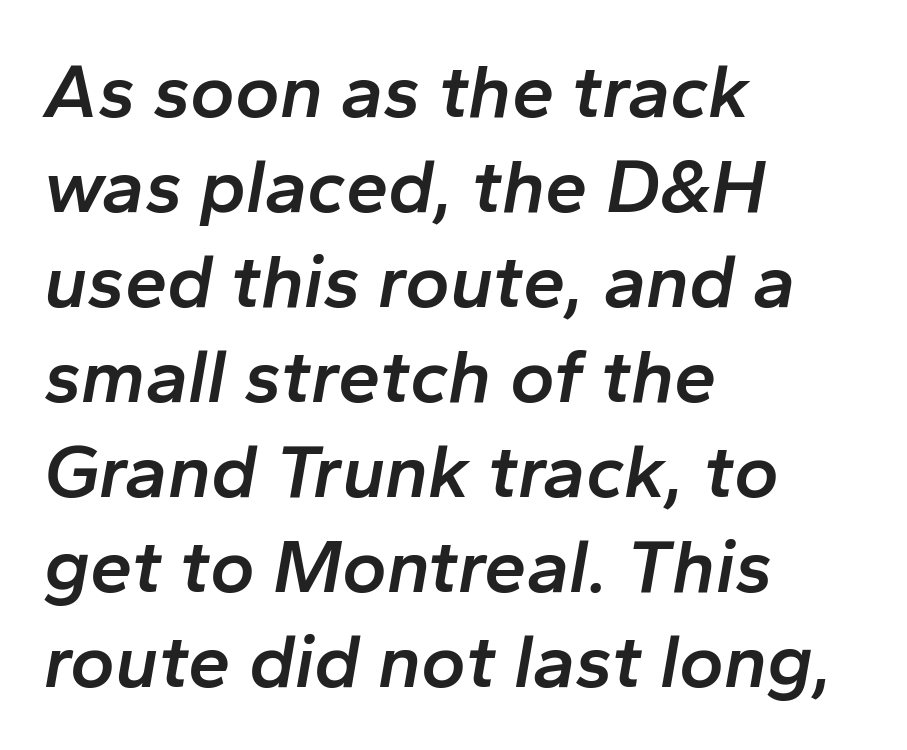
The image shows 76 px semibold type, italic (leaning right); set left-aligned, normal line spacing (1.25x), normal letter spacing, not underlined; low stroke contrast and a medium x-height.
